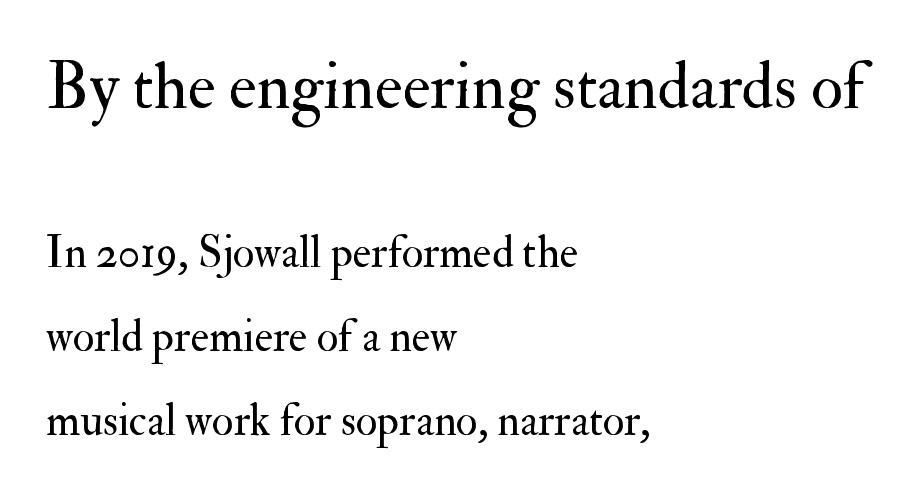
{"serif": "yes", "italic": "no", "bold": "no", "weight": "regular", "width": "normal", "stroke_contrast": "medium", "x_height": "small", "monospaced": "no", "underline": "no", "align": "left", "line_spacing": "loose", "line_spacing_ratio": 1.91, "letter_spacing": "normal", "letter_spacing_em": 0.0, "larger_block": "first", "size_ratio": 1.5, "glyph_px": 66}
